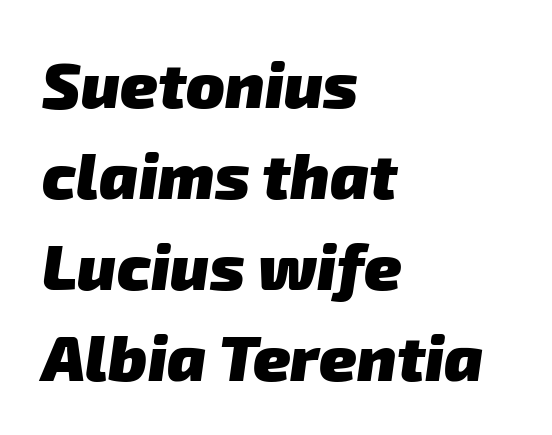
Q: Is the text bold? A: Yes.
Q: Is the typeface a serif or a sans-serif typeface? A: Sans-serif.
Q: Is the text underlined? A: No.
Q: How is the paragraph aligned? A: Left-aligned.
Q: Is the spacing between letters normal or unusually wide? A: Normal.
Q: Is the spacing between lines tight, normal or loose? A: Normal.
Q: Width (condensed, normal, or wide)? A: Normal.
Q: Stroke contrast? A: Low.
Q: x-height? A: Medium.
Q: Monospaced? A: No.
